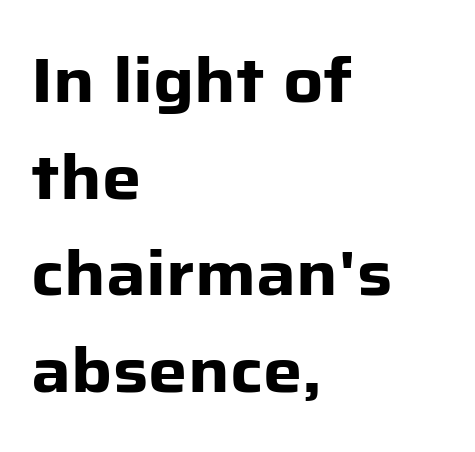
Q: Is the text bold? A: Yes.
Q: Is the text italic (slanted)? A: No, it is upright.
Q: Is the typeface a serif or a sans-serif typeface? A: Sans-serif.
Q: Is the text underlined? A: No.
Q: How is the paragraph aligned? A: Left-aligned.
Q: Is the spacing between letters normal or unusually wide? A: Normal.
Q: Is the spacing between lines tight, normal or loose? A: Normal.
Q: Width (condensed, normal, or wide)? A: Normal.
Q: Stroke contrast? A: Low.
Q: x-height? A: Medium.
Q: Monospaced? A: No.
